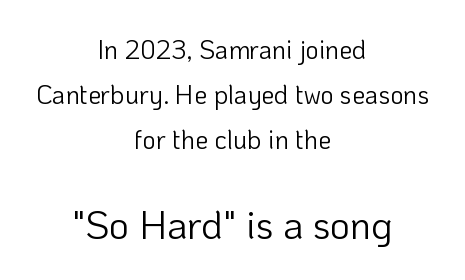
The image shows 39 px light sans-serif type, upright; set centered, line spacing 1.74x, normal letter spacing, not underlined; the second (bottom) block is 1.5x larger; low stroke contrast and a medium x-height.
